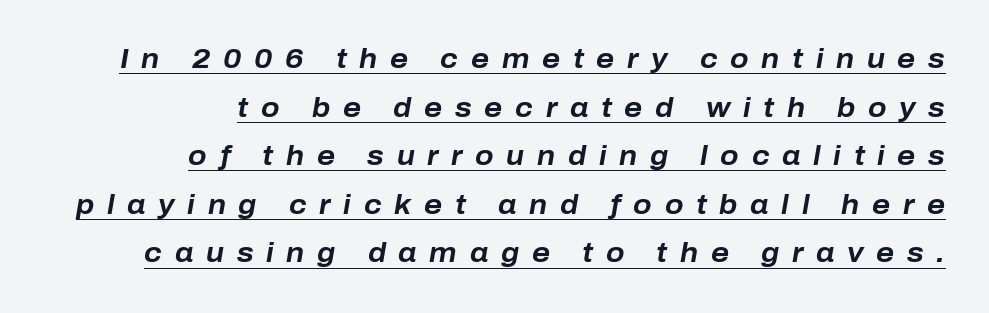
Q: Is the text bold? A: Yes.
Q: Is the text italic (slanted)? A: Yes, it leans right by about 10 degrees.
Q: Is the text underlined? A: Yes.
Q: How is the paragraph aligned? A: Right-aligned.
Q: Is the spacing between letters normal or unusually wide? A: Unusually wide.
